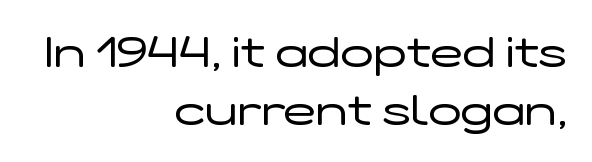
{"serif": "no", "italic": "no", "bold": "no", "weight": "regular", "width": "wide", "stroke_contrast": "low", "x_height": "medium", "monospaced": "no", "underline": "no", "align": "right", "line_spacing": "normal", "line_spacing_ratio": 1.35, "letter_spacing": "normal", "letter_spacing_em": 0.0, "glyph_px": 43}
